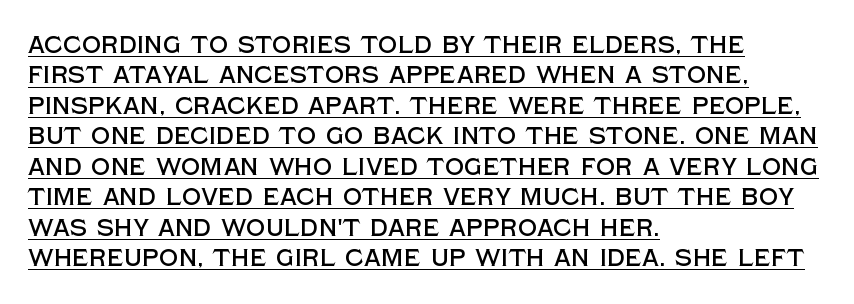
{"italic": "no", "underline": "yes", "align": "left", "line_spacing": "normal", "line_spacing_ratio": 1.27, "letter_spacing": "normal", "letter_spacing_em": 0.0, "glyph_px": 24}
